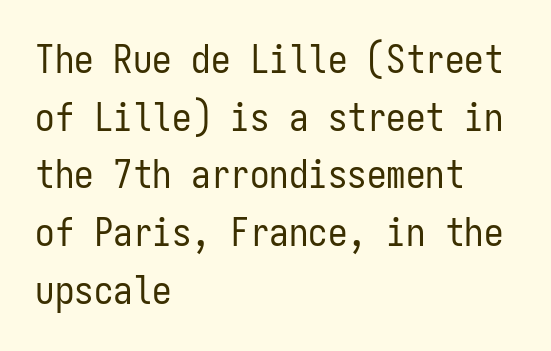
Q: Is the text bold? A: No.
Q: Is the text italic (slanted)? A: No, it is upright.
Q: Is the typeface a serif or a sans-serif typeface? A: Sans-serif.
Q: Is the text underlined? A: No.
Q: How is the paragraph aligned? A: Left-aligned.
Q: Is the spacing between letters normal or unusually wide? A: Normal.
Q: Is the spacing between lines tight, normal or loose? A: Normal.
Q: Width (condensed, normal, or wide)? A: Condensed.
Q: Stroke contrast? A: Low.
Q: x-height? A: Medium.
Q: Monospaced? A: Yes.
